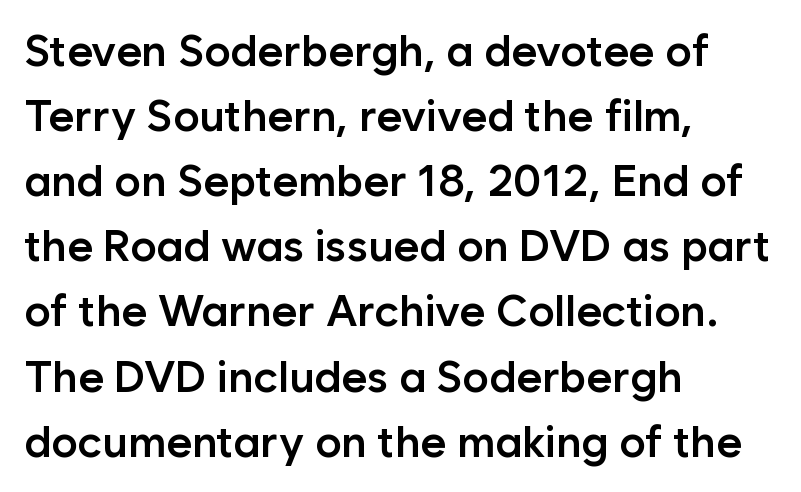
The image shows 44 px semibold sans-serif type, upright; set left-aligned, normal line spacing (1.48x), normal letter spacing, not underlined; low stroke contrast and a medium x-height.
